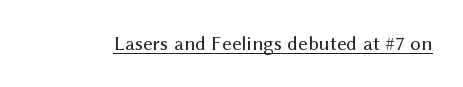
The image shows 21 px text type, upright; set normal letter spacing, underlined.
